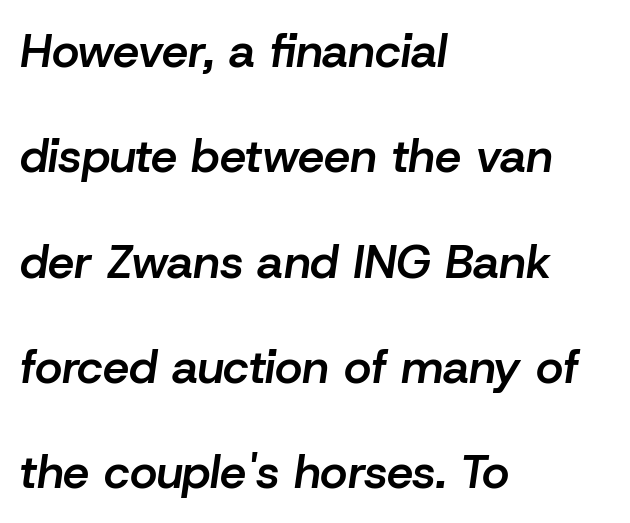
{"italic": "yes", "lean": "right", "slant_degrees": 8, "bold": "semi", "weight": "semibold", "width": "normal", "stroke_contrast": "low", "x_height": "medium", "monospaced": "no", "underline": "no", "align": "left", "line_spacing": "loose", "line_spacing_ratio": 2.24, "letter_spacing": "normal", "letter_spacing_em": 0.0, "glyph_px": 47}
